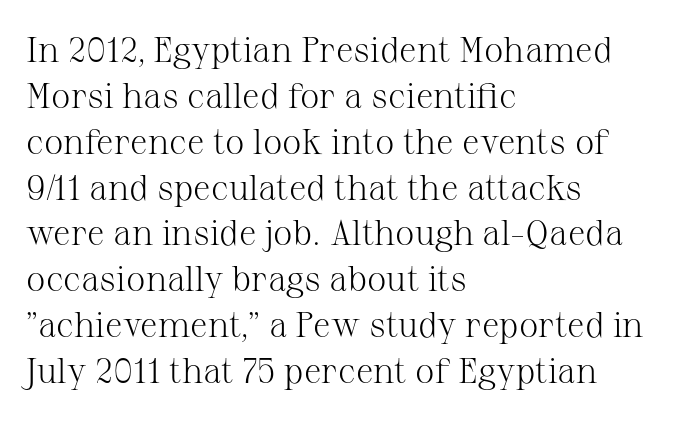
Every stem runs plumb, perpendicular to the baseline. Anything drawn beneath the words? Only blank space. These lines are rendered in a variable-pitch font. Each letter's strokes conclude with small projecting serifs. Horizontal alignment here is leftward, the default for most running prose. The rows are spaced the way most documents space them.
